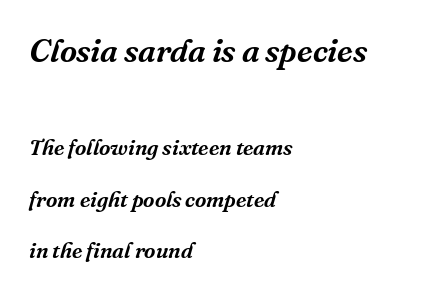
Q: Is the text italic (slanted)? A: Yes, it leans right by about 16 degrees.
Q: Is the typeface a serif or a sans-serif typeface? A: Serif.
Q: Is the text underlined? A: No.
Q: How is the paragraph aligned? A: Left-aligned.
Q: Is the spacing between letters normal or unusually wide? A: Normal.
Q: Is the spacing between lines tight, normal or loose? A: Loose.
Q: Which block of text is set in a larger size, the first (top) or the second (bottom)? A: The first (top) one.
Q: Width (condensed, normal, or wide)? A: Normal.
Q: Stroke contrast? A: Medium.
Q: x-height? A: Medium.
Q: Monospaced? A: No.
